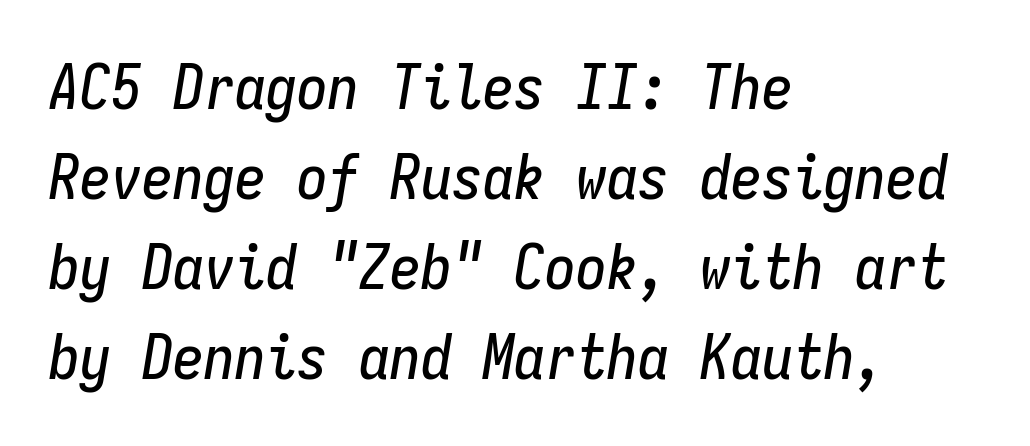
{"italic": "yes", "lean": "right", "slant_degrees": 9, "width": "condensed", "stroke_contrast": "low", "x_height": "medium", "monospaced": "yes", "underline": "no", "align": "left", "line_spacing": "normal", "line_spacing_ratio": 1.45, "letter_spacing": "normal", "letter_spacing_em": 0.0, "glyph_px": 62}
